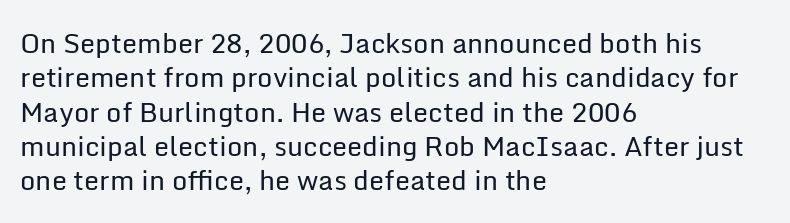
{"italic": "no", "bold": "no", "underline": "no", "align": "left", "line_spacing": "normal", "line_spacing_ratio": 1.27, "letter_spacing": "normal", "letter_spacing_em": 0.0, "glyph_px": 27}
